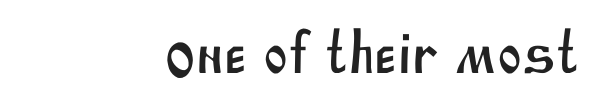
{"serif": "no", "width": "normal", "stroke_contrast": "medium", "x_height": "large", "monospaced": "no", "underline": "no", "align": "right", "letter_spacing": "normal", "letter_spacing_em": 0.0, "glyph_px": 59}
